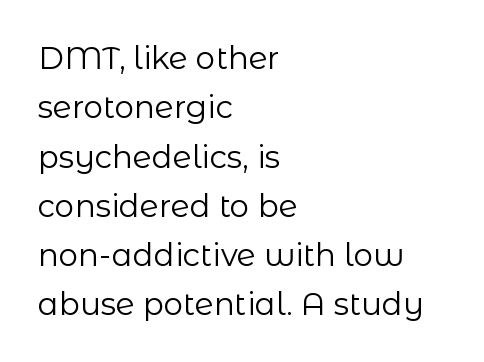
The image shows 31 px regular-weight sans-serif type, upright; set left-aligned, normal line spacing (1.59x), normal letter spacing, not underlined; low stroke contrast and a medium x-height.
